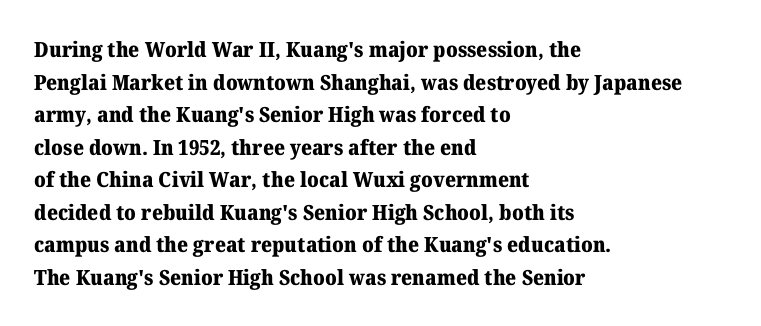
The rendering anchors every line to the left-hand side. In terms of posture, this sample is upright. This sample uses plain, unmodified letter spacing. The gap between lines stays unmarked.
